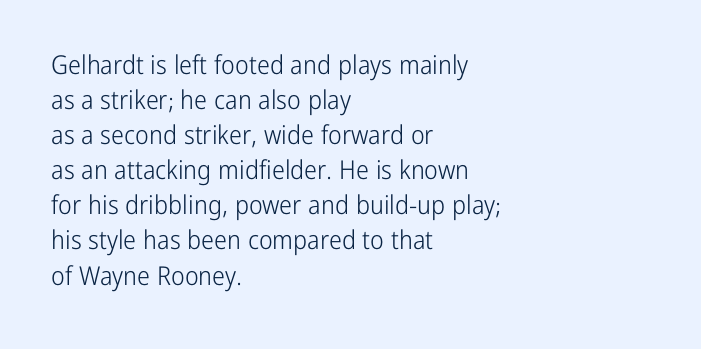
Q: Is the text bold? A: No.
Q: Is the text italic (slanted)? A: No, it is upright.
Q: Is the text underlined? A: No.
Q: How is the paragraph aligned? A: Left-aligned.
Q: Is the spacing between letters normal or unusually wide? A: Normal.
Q: Is the spacing between lines tight, normal or loose? A: Normal.
